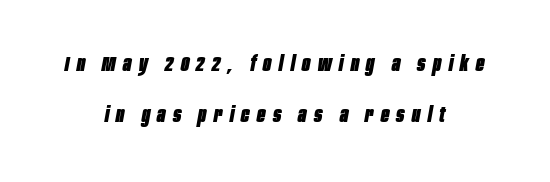
{"italic": "yes", "lean": "right", "slant_degrees": 10, "bold": "yes", "underline": "no", "align": "center", "line_spacing": "loose", "line_spacing_ratio": 2.33, "letter_spacing": "wide", "letter_spacing_em": 0.34, "glyph_px": 22}
